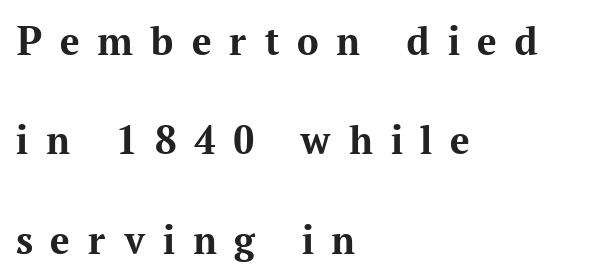
{"serif": "yes", "italic": "no", "bold": "yes", "weight": "bold", "width": "normal", "stroke_contrast": "medium", "x_height": "medium", "monospaced": "no", "underline": "no", "align": "left", "line_spacing": "loose", "line_spacing_ratio": 2.31, "letter_spacing": "wide", "letter_spacing_em": 0.41, "glyph_px": 43}
